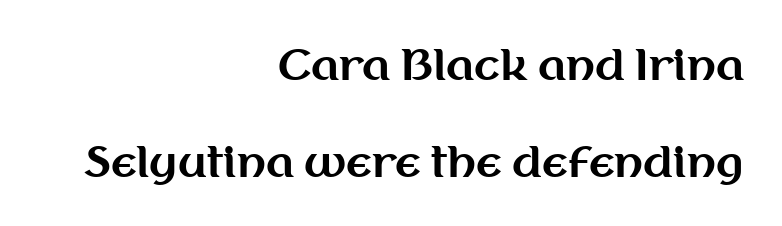
Default kerning and tracking; the words read as compact shapes. Plain, unruled lines of type. I'd call this a sans setting — the letters go barefoot. Here the designer chose a conventional face with non-uniform glyph widths.
